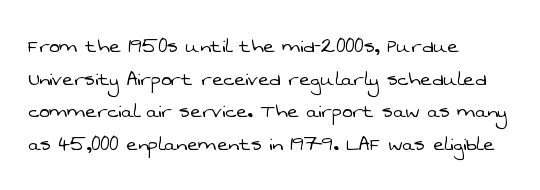
On a weight scale, this lands at 450 or below. The type is set solid horizontally, with unmodified tracking. Every row of glyphs begins at an identical x-position on the left. This rendering features lettering with no underline.
